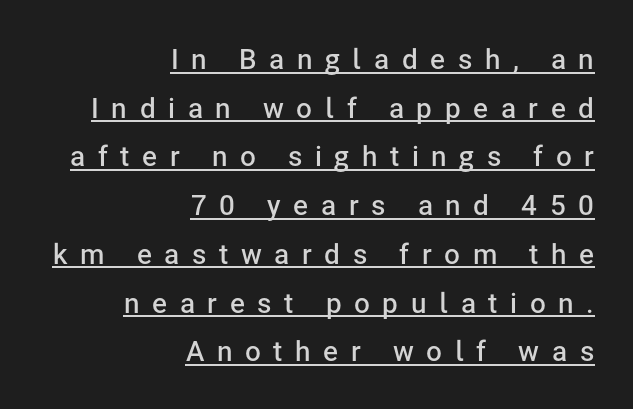
{"serif": "no", "italic": "no", "bold": "semi", "weight": "semibold", "width": "normal", "stroke_contrast": "low", "x_height": "medium", "monospaced": "no", "underline": "yes", "align": "right", "line_spacing_ratio": 1.74, "letter_spacing": "wide", "letter_spacing_em": 0.45, "glyph_px": 28}
